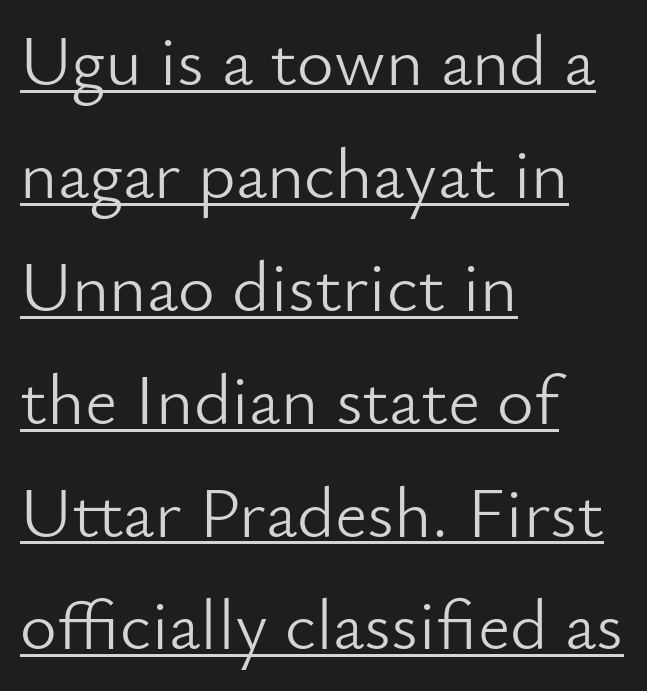
The image shows 71 px light sans-serif type, upright; set left-aligned, normal line spacing (1.59x), normal letter spacing, underlined; low stroke contrast and a small x-height.
